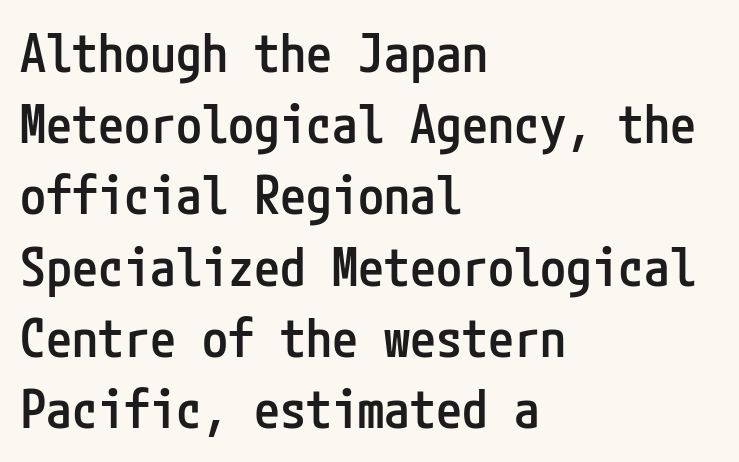
This block has exactly the height ordinary leading produces. Alignment: flush left. Style check: upright. The rendering keeps characters at their native spacing. The words here are not underlined.
